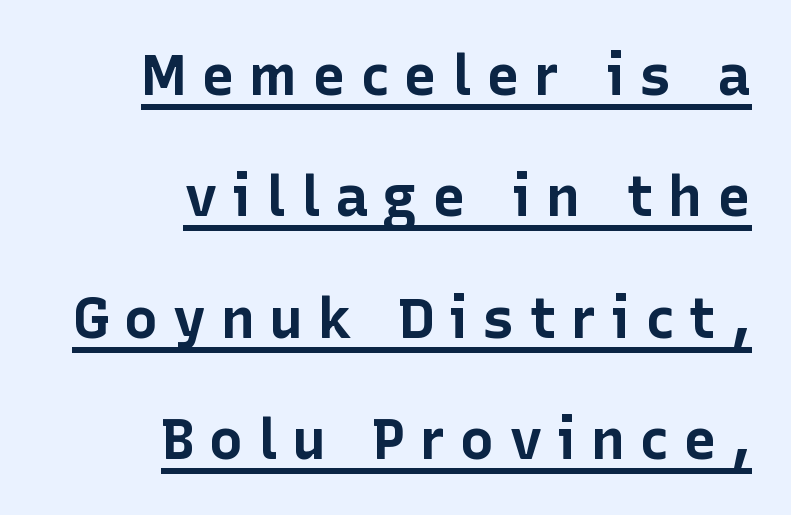
{"serif": "no", "italic": "no", "bold": "yes", "weight": "bold", "width": "normal", "stroke_contrast": "low", "x_height": "medium", "monospaced": "no", "underline": "yes", "align": "right", "line_spacing": "loose", "line_spacing_ratio": 2.13, "letter_spacing": "wide", "letter_spacing_em": 0.25, "glyph_px": 57}
